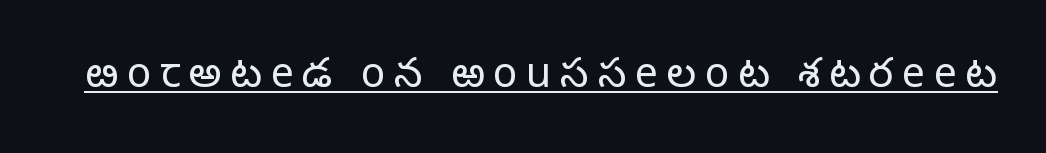
Q: Is the text bold? A: No.
Q: Is the text italic (slanted)? A: No, it is upright.
Q: Is the typeface a serif or a sans-serif typeface? A: Sans-serif.
Q: Is the text underlined? A: Yes.
Q: Is the spacing between letters normal or unusually wide? A: Unusually wide.
Q: Width (condensed, normal, or wide)? A: Normal.
Q: Stroke contrast? A: Low.
Q: x-height? A: Medium.
Q: Monospaced? A: No.
